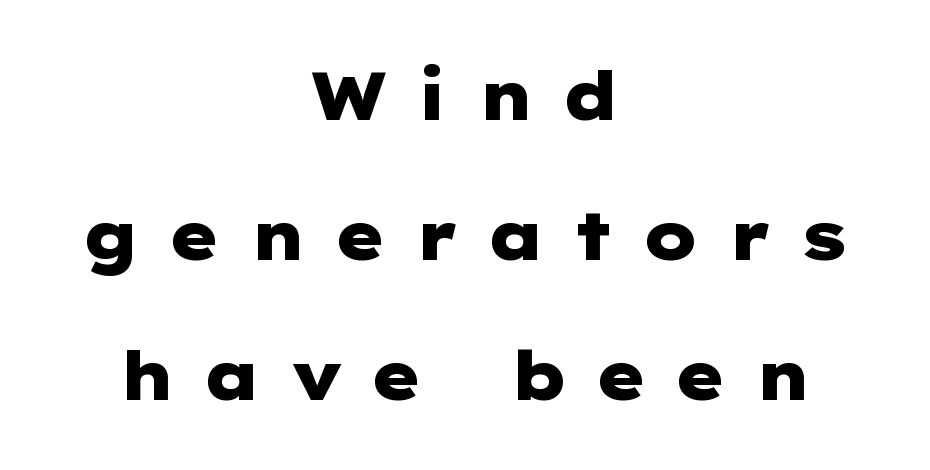
Q: Is the text bold? A: Yes.
Q: Is the text italic (slanted)? A: No, it is upright.
Q: Is the typeface a serif or a sans-serif typeface? A: Sans-serif.
Q: Is the text underlined? A: No.
Q: How is the paragraph aligned? A: Centered.
Q: Is the spacing between letters normal or unusually wide? A: Unusually wide.
Q: Is the spacing between lines tight, normal or loose? A: Loose.
Q: Width (condensed, normal, or wide)? A: Wide.
Q: Stroke contrast? A: Low.
Q: x-height? A: Medium.
